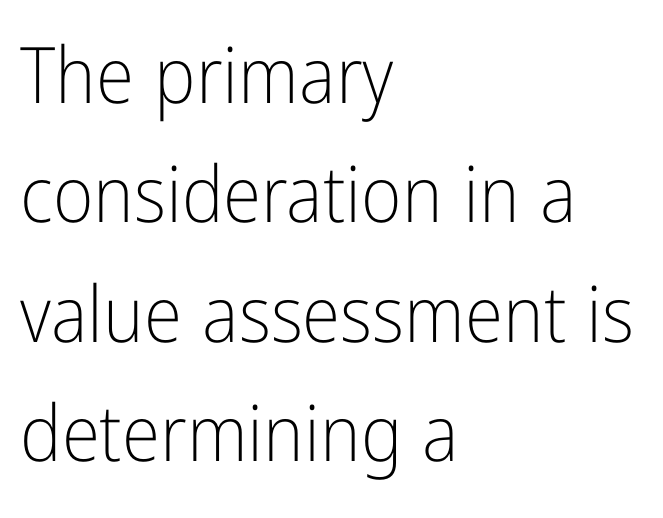
{"serif": "no", "italic": "no", "bold": "no", "weight": "light", "width": "condensed", "stroke_contrast": "low", "x_height": "medium", "monospaced": "no", "underline": "no", "align": "left", "line_spacing": "normal", "line_spacing_ratio": 1.53, "letter_spacing": "normal", "letter_spacing_em": 0.0, "glyph_px": 78}
